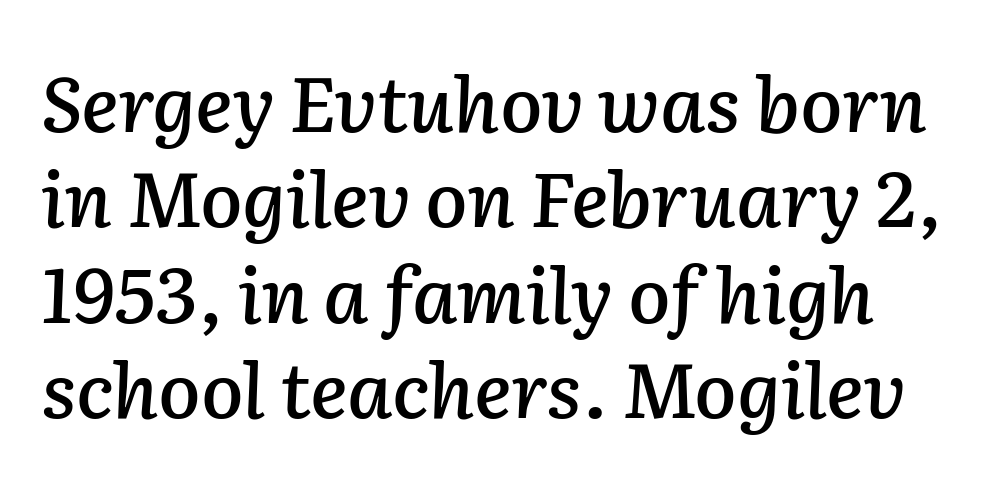
The image shows 77 px text type, italic (leaning right); set line spacing 1.24x, normal letter spacing, not underlined; low stroke contrast and a medium x-height.
